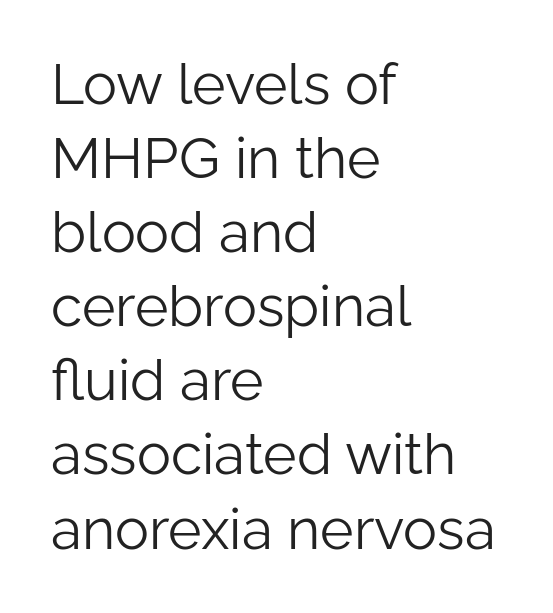
{"serif": "no", "italic": "no", "bold": "no", "weight": "light", "width": "normal", "stroke_contrast": "low", "x_height": "medium", "monospaced": "no", "underline": "no", "align": "left", "line_spacing": "normal", "line_spacing_ratio": 1.3, "letter_spacing": "normal", "letter_spacing_em": 0.0, "glyph_px": 57}
